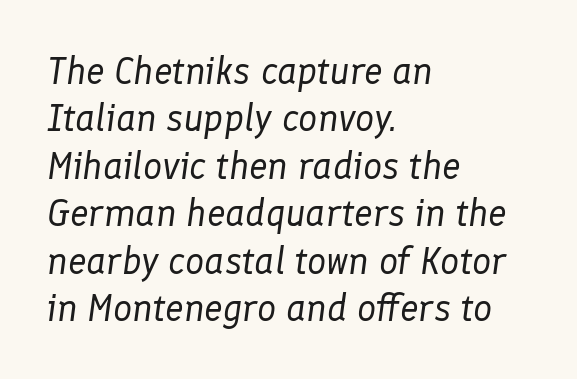
The image shows 38 px regular-weight type, italic (leaning right); set left-aligned, normal line spacing (1.25x), normal letter spacing, not underlined; low stroke contrast and a medium x-height.
